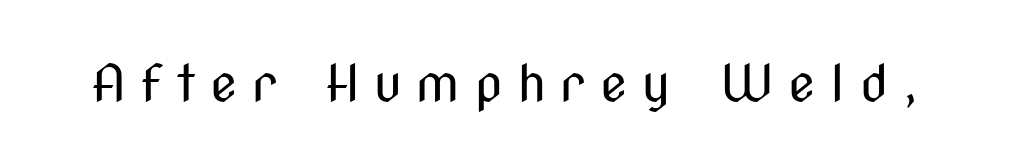
Q: Is the text bold? A: No.
Q: Is the text italic (slanted)? A: No, it is upright.
Q: Is the typeface a serif or a sans-serif typeface? A: Sans-serif.
Q: Is the text underlined? A: No.
Q: Is the spacing between letters normal or unusually wide? A: Unusually wide.
Q: Width (condensed, normal, or wide)? A: Condensed.
Q: Stroke contrast? A: Medium.
Q: x-height? A: Medium.
Q: Monospaced? A: No.
